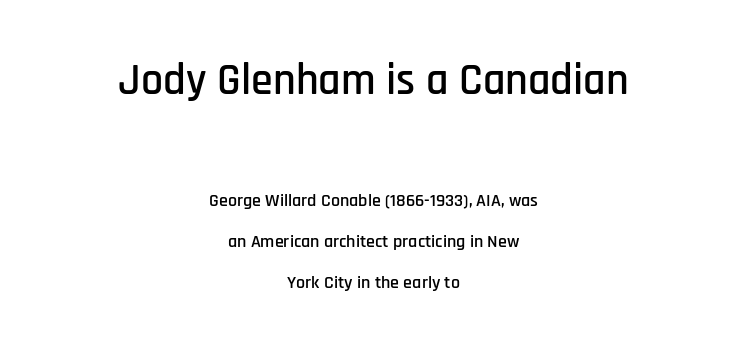
The image shows 44 px condensed sans-serif type, upright; set centered, loose line spacing (2.29x), normal letter spacing, not underlined; the first (top) block is 2.44x larger; low stroke contrast and a large x-height.
